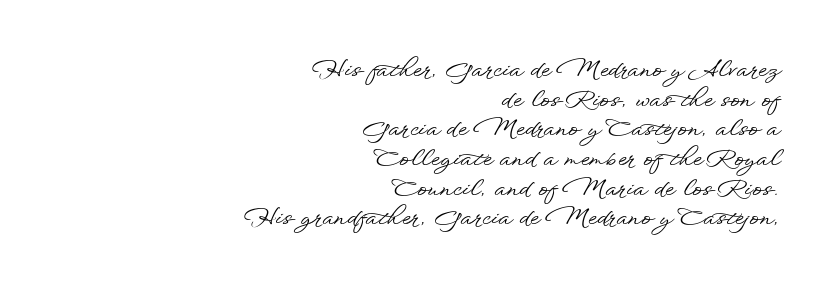
Q: Is the text italic (slanted)? A: Yes.
Q: Is the text underlined? A: No.
Q: How is the paragraph aligned? A: Right-aligned.
Q: Is the spacing between letters normal or unusually wide? A: Normal.
Q: Is the spacing between lines tight, normal or loose? A: Normal.
